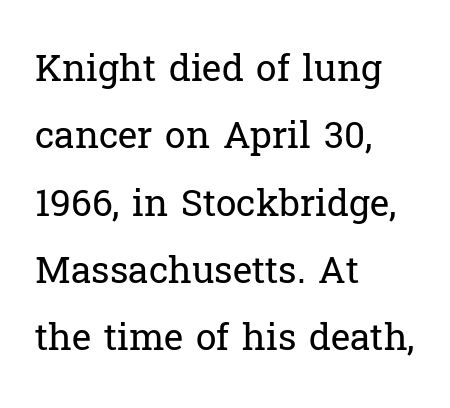
Default kerning and tracking; the words read as compact shapes. Has an underline been added? It has not. Weight class: somewhere from thin through regular. The typography opts for an upright posture over an oblique one. Horizontally, the lines are justified to the leading edge only. I'd call this a serif setting — the letters wear small feet.
